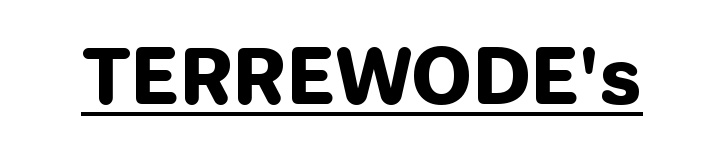
Q: Is the text bold? A: Yes.
Q: Is the text italic (slanted)? A: No, it is upright.
Q: Is the typeface a serif or a sans-serif typeface? A: Sans-serif.
Q: Is the text underlined? A: Yes.
Q: Is the spacing between letters normal or unusually wide? A: Normal.
Q: Width (condensed, normal, or wide)? A: Normal.
Q: Stroke contrast? A: Low.
Q: x-height? A: Medium.
Q: Monospaced? A: No.
